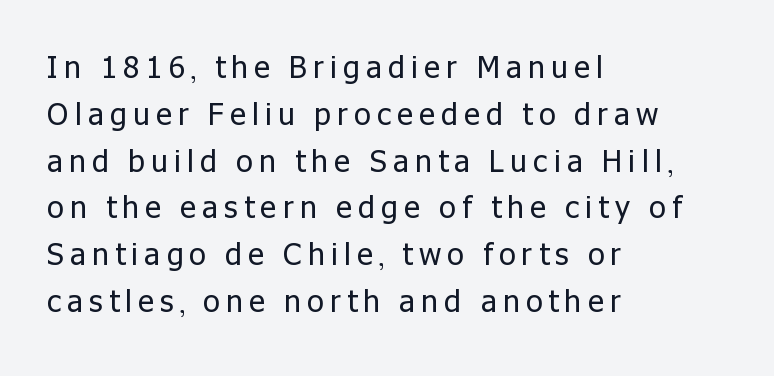
The image shows 30 px regular-weight sans-serif type, upright; set left-aligned, normal line spacing (1.56x), unusually wide letter spacing (+0.21 em), not underlined; low stroke contrast and a medium x-height.
